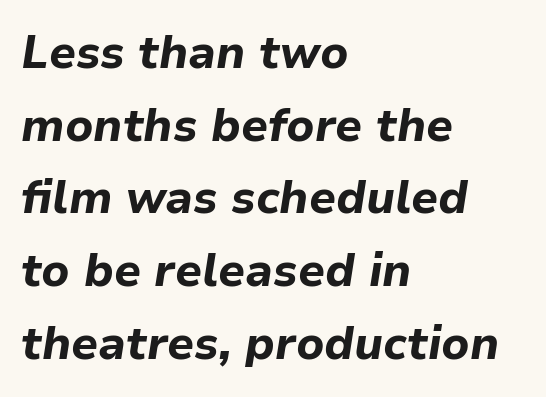
Q: Is the text bold? A: Yes.
Q: Is the text italic (slanted)? A: Yes, it leans right by about 9 degrees.
Q: Is the text underlined? A: No.
Q: How is the paragraph aligned? A: Left-aligned.
Q: Is the spacing between letters normal or unusually wide? A: Normal.
Q: Is the spacing between lines tight, normal or loose? A: Normal.
Q: Width (condensed, normal, or wide)? A: Normal.
Q: Stroke contrast? A: Low.
Q: x-height? A: Medium.
Q: Monospaced? A: No.
